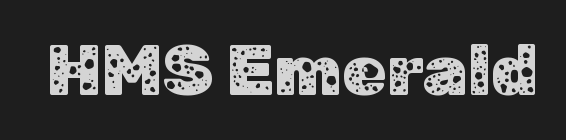
{"serif": "no", "italic": "no", "width": "normal", "stroke_contrast": "low", "x_height": "medium", "monospaced": "no", "underline": "no", "letter_spacing": "normal", "letter_spacing_em": 0.0, "glyph_px": 72}
